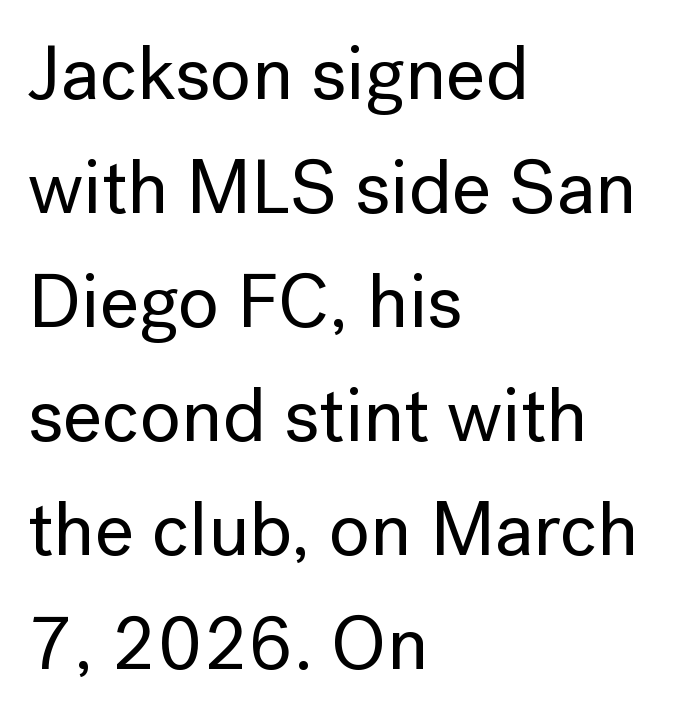
Q: Is the text italic (slanted)? A: No, it is upright.
Q: Is the typeface a serif or a sans-serif typeface? A: Sans-serif.
Q: Is the text underlined? A: No.
Q: How is the paragraph aligned? A: Left-aligned.
Q: Is the spacing between letters normal or unusually wide? A: Normal.
Q: Is the spacing between lines tight, normal or loose? A: Normal.
Q: Width (condensed, normal, or wide)? A: Normal.
Q: Stroke contrast? A: Low.
Q: x-height? A: Medium.
Q: Monospaced? A: No.
